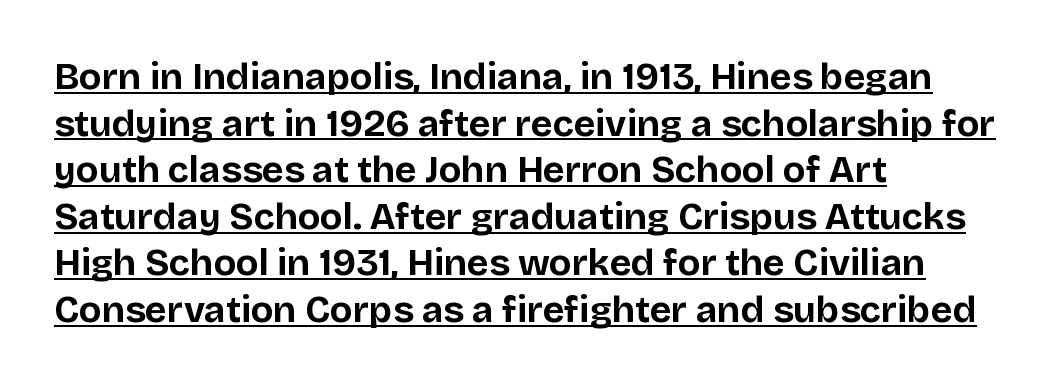
Q: Is the text bold? A: Yes.
Q: Is the text italic (slanted)? A: No, it is upright.
Q: Is the typeface a serif or a sans-serif typeface? A: Sans-serif.
Q: Is the text underlined? A: Yes.
Q: How is the paragraph aligned? A: Left-aligned.
Q: Is the spacing between letters normal or unusually wide? A: Normal.
Q: Is the spacing between lines tight, normal or loose? A: Normal.
Q: Width (condensed, normal, or wide)? A: Normal.
Q: Stroke contrast? A: Low.
Q: x-height? A: Large.
Q: Monospaced? A: No.
